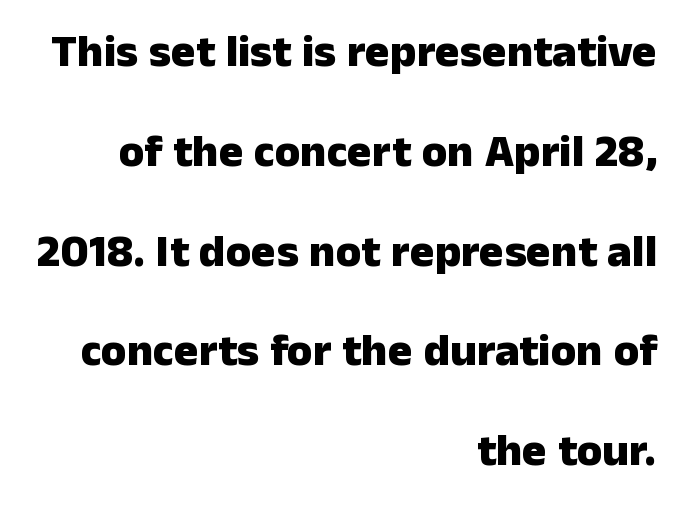
In terms of letterform style, serifs are entirely absent. Weight check: bold — yes, fully. Line spacing here is loose. The typography opts for an upright posture over an oblique one. Check the space under the baseline: it is left empty.
